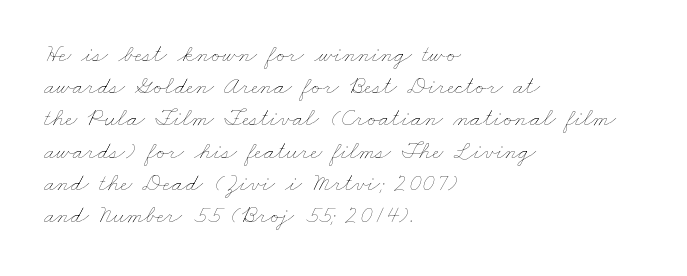
The image shows 25 px text type; set left-aligned, normal line spacing (1.29x), normal letter spacing, not underlined.
